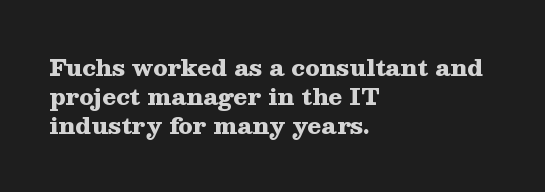
The image shows 23 px bold type, upright; set left-aligned, normal line spacing (1.26x), normal letter spacing, not underlined.
